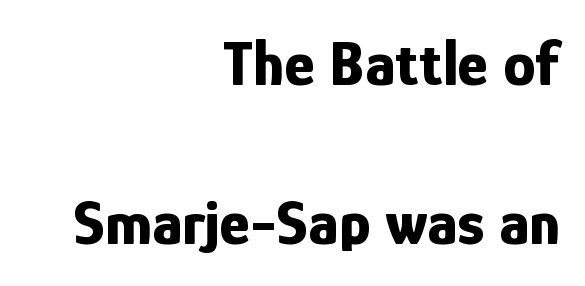
Weight check: bold — yes, fully. Compared with typical body copy, the letter spacing here is the same. Notice how the passage keeps a crisp vertical edge on the right only. Regarding serifs, this sample does without them.
